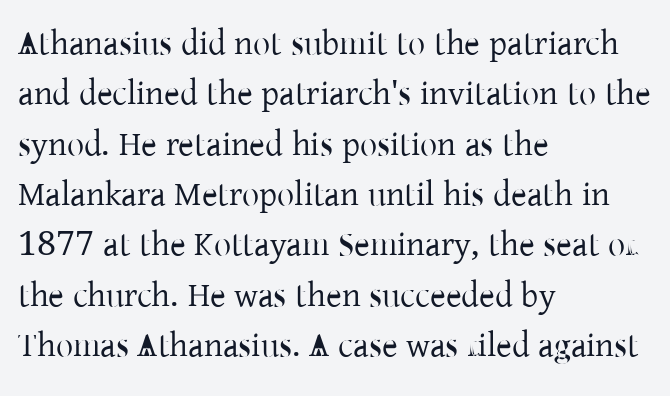
{"serif": "yes", "italic": "no", "bold": "no", "weight": "regular", "width": "normal", "stroke_contrast": "low", "x_height": "medium", "monospaced": "no", "underline": "no", "align": "left", "line_spacing": "normal", "line_spacing_ratio": 1.48, "letter_spacing": "normal", "letter_spacing_em": 0.0, "glyph_px": 34}
